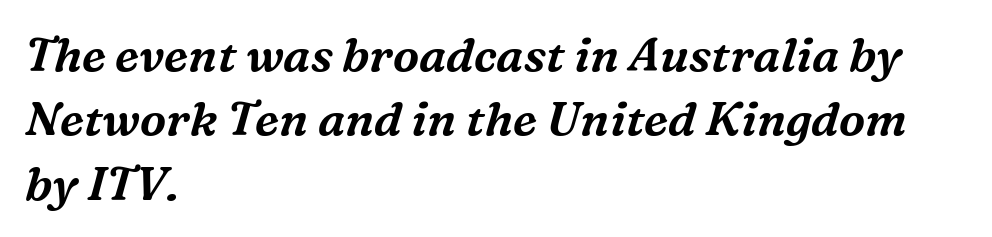
Italic: yes, the glyphs are oblique. Old-style or modern, the face here clearly has serifs. Looks like regular typesetting: each glyph gets only the width it needs. The ragged edge is on the right, which tells us the setting is flush left. Successive baselines arrive at the customary interval. Is the letter spacing exaggerated? No — it looks like the ordinary default.
